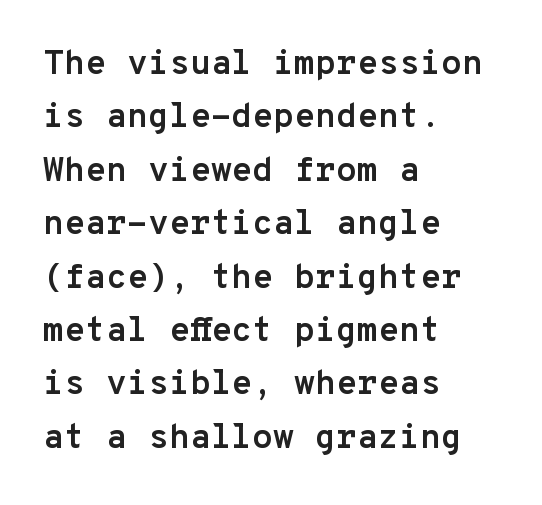
Q: Is the text bold? A: Yes.
Q: Is the text italic (slanted)? A: No, it is upright.
Q: Is the typeface a serif or a sans-serif typeface? A: Sans-serif.
Q: Is the text underlined? A: No.
Q: How is the paragraph aligned? A: Left-aligned.
Q: Is the spacing between letters normal or unusually wide? A: Normal.
Q: Is the spacing between lines tight, normal or loose? A: Normal.
Q: Width (condensed, normal, or wide)? A: Normal.
Q: Stroke contrast? A: Low.
Q: x-height? A: Medium.
Q: Monospaced? A: Yes.
